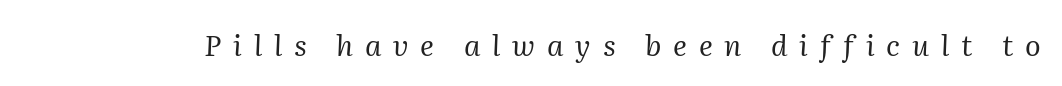
The baseline area is clear. Letterform terminals end in serifs throughout the passage. Observe the wide spacing: letters keep a clear distance from each other. This is oblique type, the kind used for emphasis or titles.
